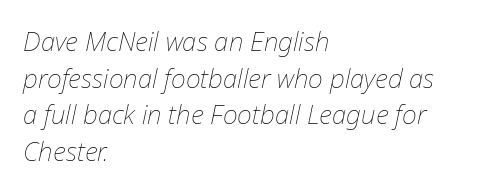
{"italic": "yes", "lean": "right", "slant_degrees": 12, "bold": "no", "underline": "no", "align": "left", "line_spacing": "normal", "line_spacing_ratio": 1.41, "letter_spacing": "normal", "letter_spacing_em": 0.0, "glyph_px": 26}
